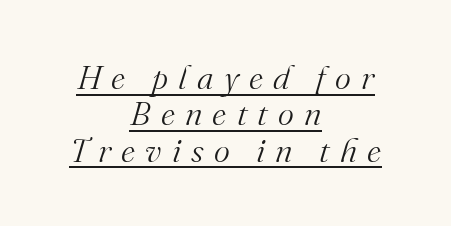
{"serif": "yes", "italic": "yes", "lean": "right", "slant_degrees": 16, "bold": "no", "weight": "light", "width": "normal", "stroke_contrast": "medium", "x_height": "small", "monospaced": "no", "underline": "yes", "align": "center", "line_spacing": "tight", "line_spacing_ratio": 1.07, "letter_spacing": "wide", "letter_spacing_em": 0.3, "glyph_px": 34}
